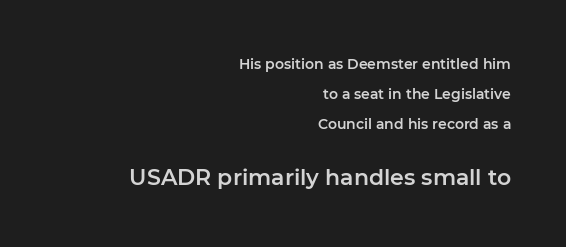
{"italic": "no", "underline": "no", "align": "right", "line_spacing": "loose", "line_spacing_ratio": 2.16, "letter_spacing": "normal", "letter_spacing_em": 0.0, "larger_block": "second", "size_ratio": 1.57, "glyph_px": 22}
